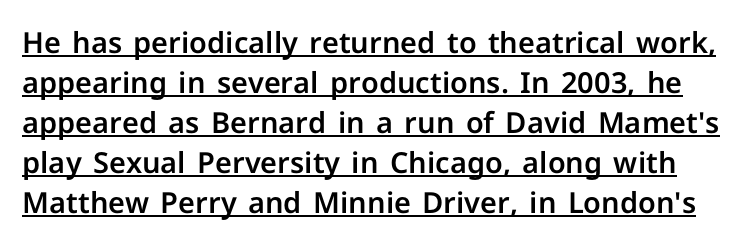
{"serif": "no", "italic": "no", "width": "normal", "stroke_contrast": "low", "x_height": "medium", "monospaced": "no", "underline": "yes", "line_spacing": "normal", "line_spacing_ratio": 1.38, "letter_spacing": "normal", "letter_spacing_em": 0.0, "glyph_px": 29}
